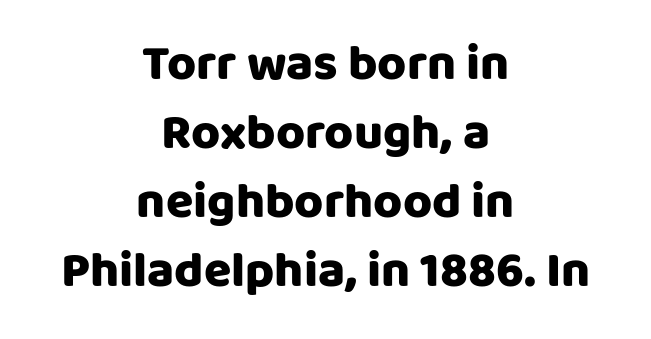
{"serif": "no", "italic": "no", "width": "normal", "stroke_contrast": "low", "x_height": "large", "monospaced": "no", "underline": "no", "align": "center", "line_spacing": "normal", "line_spacing_ratio": 1.38, "letter_spacing": "normal", "letter_spacing_em": 0.0, "glyph_px": 50}
